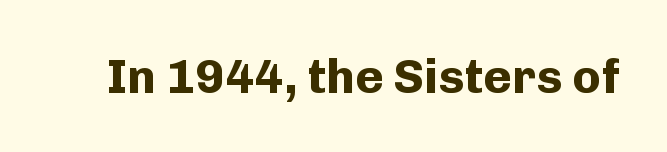
{"serif": "no", "italic": "no", "bold": "yes", "weight": "bold", "width": "normal", "stroke_contrast": "low", "x_height": "medium", "monospaced": "no", "underline": "no", "letter_spacing": "normal", "letter_spacing_em": 0.0, "glyph_px": 48}
